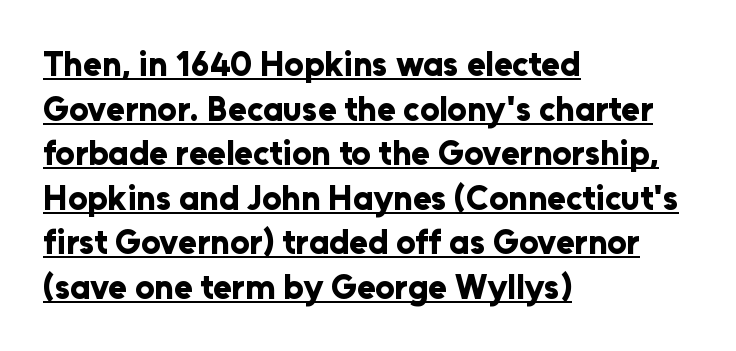
The image shows 34 px bold sans-serif type, upright; set left-aligned, normal line spacing (1.31x), normal letter spacing, underlined; low stroke contrast and a medium x-height.
